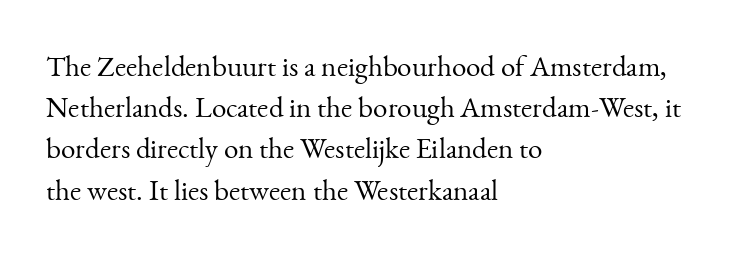
Q: Is the text bold? A: No.
Q: Is the text italic (slanted)? A: No, it is upright.
Q: Is the typeface a serif or a sans-serif typeface? A: Serif.
Q: Is the text underlined? A: No.
Q: How is the paragraph aligned? A: Left-aligned.
Q: Is the spacing between letters normal or unusually wide? A: Normal.
Q: Is the spacing between lines tight, normal or loose? A: Normal.
Q: Width (condensed, normal, or wide)? A: Normal.
Q: Stroke contrast? A: Medium.
Q: x-height? A: Small.
Q: Monospaced? A: No.
